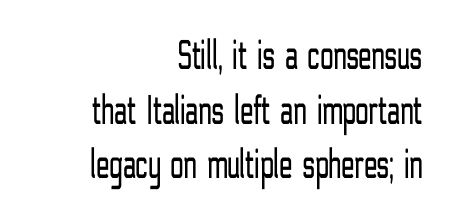
Q: Is the text bold? A: No.
Q: Is the text italic (slanted)? A: No, it is upright.
Q: Is the typeface a serif or a sans-serif typeface? A: Sans-serif.
Q: Is the text underlined? A: No.
Q: How is the paragraph aligned? A: Right-aligned.
Q: Is the spacing between letters normal or unusually wide? A: Normal.
Q: Is the spacing between lines tight, normal or loose? A: Normal.
Q: Width (condensed, normal, or wide)? A: Condensed.
Q: Stroke contrast? A: Low.
Q: x-height? A: Medium.
Q: Monospaced? A: No.
